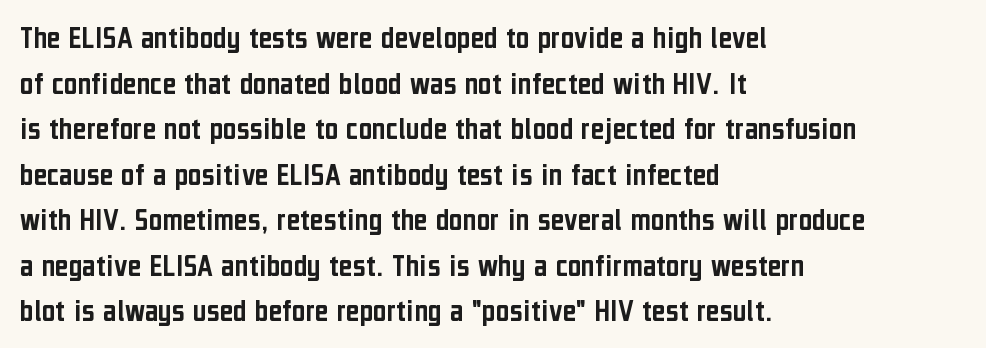
The image shows 33 px condensed sans-serif type, upright; set left-aligned, normal line spacing (1.38x), normal letter spacing, not underlined; low stroke contrast and a medium x-height.
